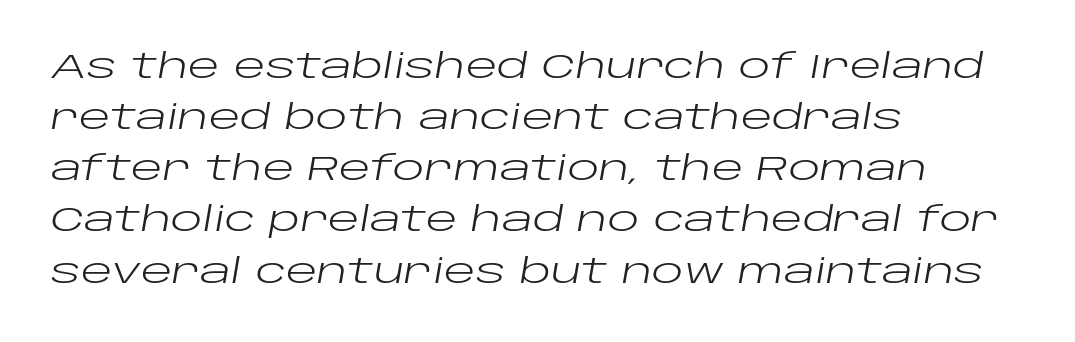
{"italic": "yes", "lean": "right", "slant_degrees": 10, "bold": "no", "weight": "regular", "width": "wide", "stroke_contrast": "low", "x_height": "large", "monospaced": "no", "underline": "no", "align": "left", "line_spacing": "normal", "line_spacing_ratio": 1.55, "letter_spacing": "normal", "letter_spacing_em": 0.0, "glyph_px": 33}
